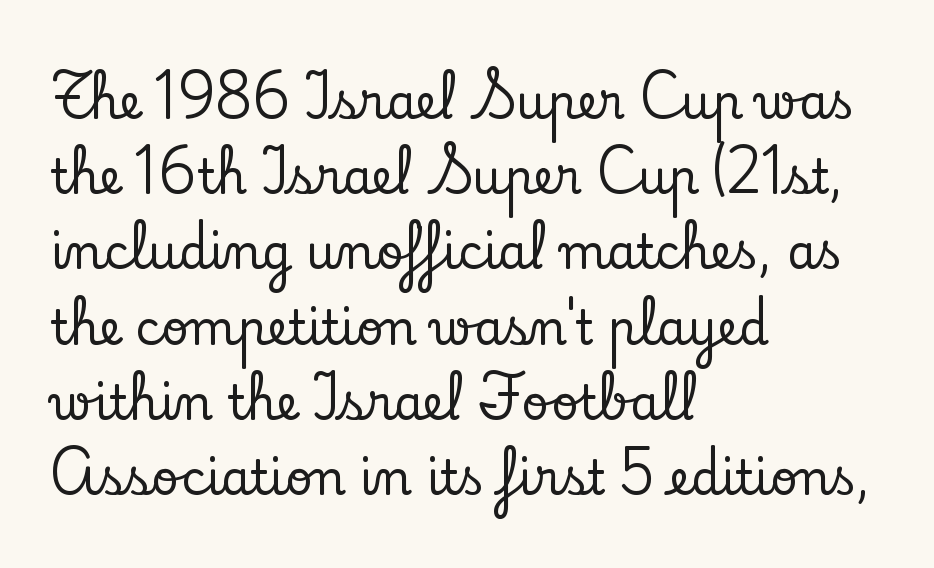
Q: Is the text italic (slanted)? A: No, it is upright.
Q: Is the typeface a serif or a sans-serif typeface? A: Serif.
Q: Is the text underlined? A: No.
Q: How is the paragraph aligned? A: Left-aligned.
Q: Is the spacing between letters normal or unusually wide? A: Normal.
Q: Is the spacing between lines tight, normal or loose? A: Normal.
Q: Width (condensed, normal, or wide)? A: Normal.
Q: Stroke contrast? A: Low.
Q: x-height? A: Small.
Q: Monospaced? A: No.
